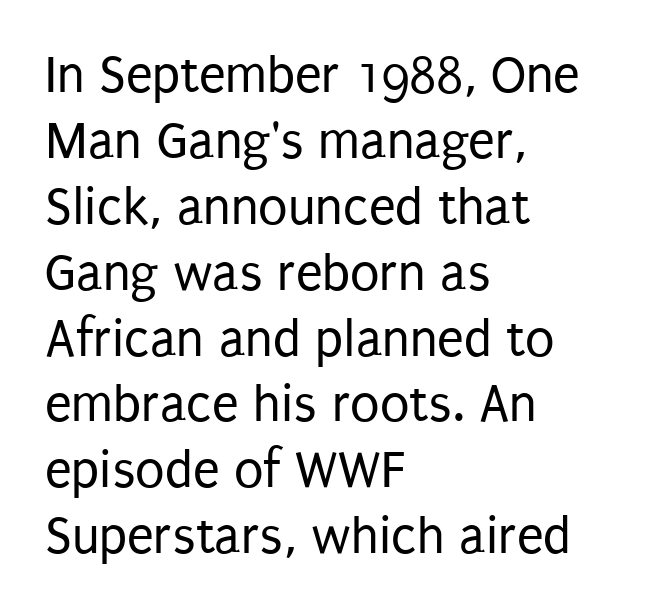
The image shows 54 px regular-weight, condensed sans-serif type, upright; set left-aligned, line spacing 1.22x, normal letter spacing, not underlined; low stroke contrast and a large x-height.
